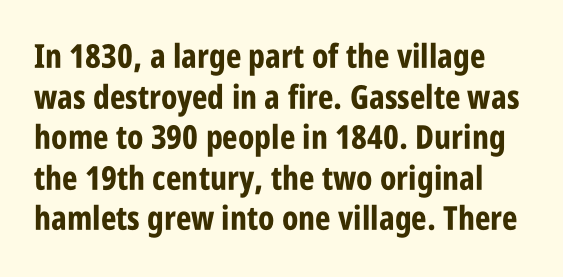
The image shows 33 px bold, condensed sans-serif type, upright; set line spacing 1.23x, normal letter spacing, not underlined; low stroke contrast and a large x-height.
